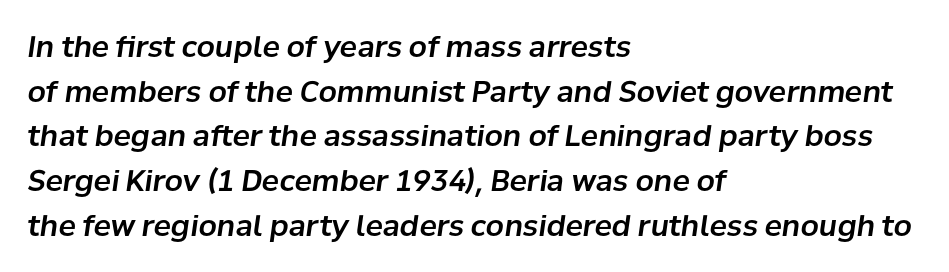
{"italic": "yes", "lean": "right", "slant_degrees": 8, "width": "normal", "stroke_contrast": "low", "x_height": "medium", "monospaced": "no", "underline": "no", "align": "left", "line_spacing": "normal", "line_spacing_ratio": 1.54, "letter_spacing": "normal", "letter_spacing_em": 0.0, "glyph_px": 29}
